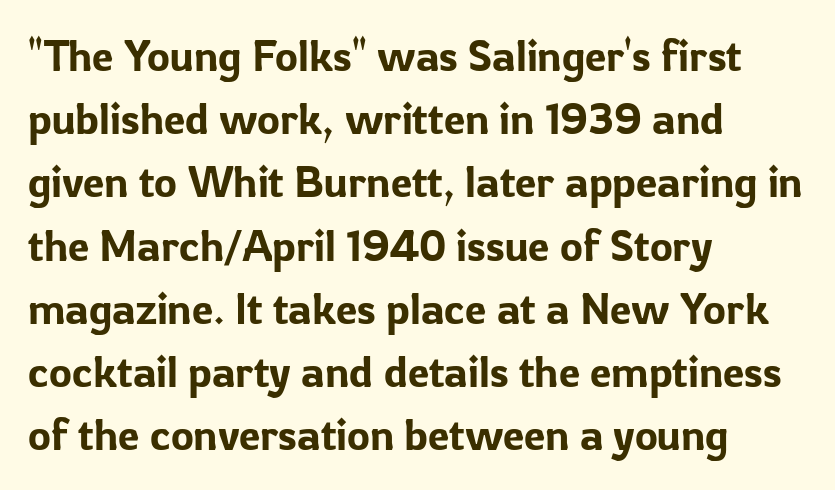
The image shows 43 px sans-serif type, upright; set left-aligned, normal line spacing (1.47x), normal letter spacing, not underlined; low stroke contrast and a medium x-height.
